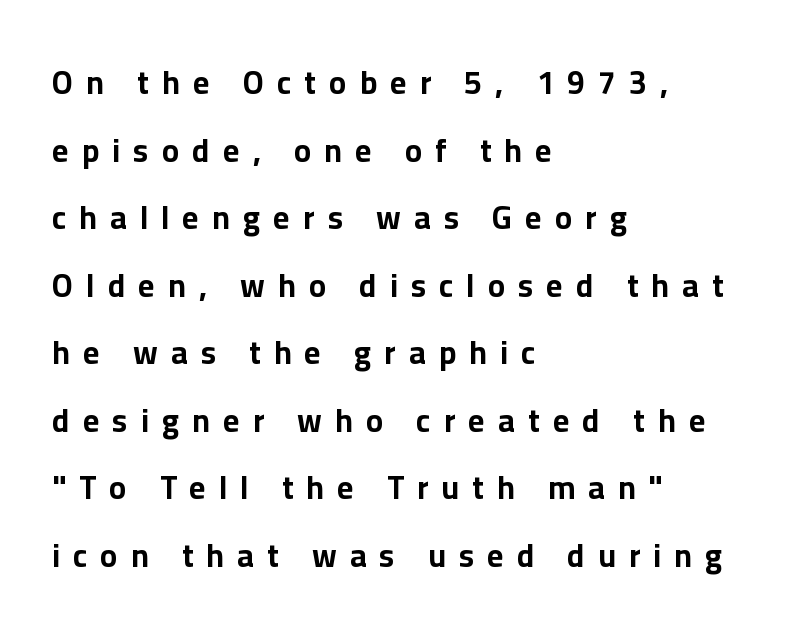
The image shows 32 px bold sans-serif type, upright; set left-aligned, loose line spacing (2.11x), unusually wide letter spacing (+0.41 em), not underlined; low stroke contrast and a medium x-height.
